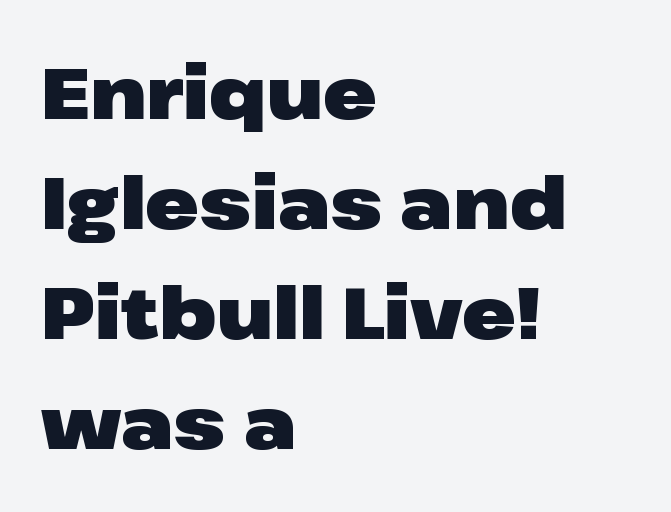
Honestly, there is no underline to notice here at all. Alignment: flush left. Is the letter spacing exaggerated? No — it looks like the ordinary default. Varying glyph widths throughout — classic text-font behaviour. Line spacing here is normal. This is sans-serif lettering, the kind often seen on screens and signage.
